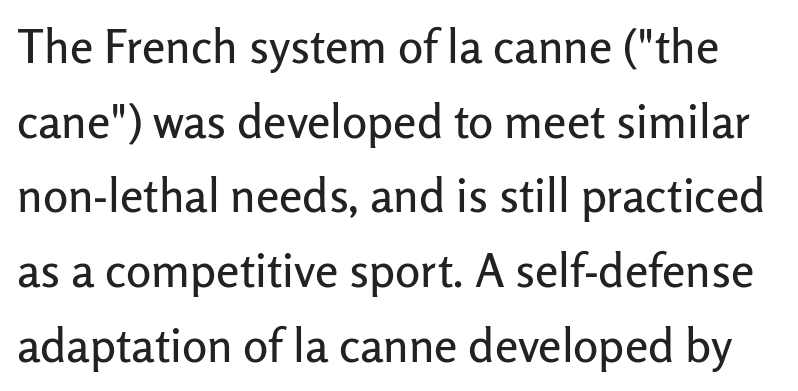
Q: Is the text italic (slanted)? A: No, it is upright.
Q: Is the typeface a serif or a sans-serif typeface? A: Sans-serif.
Q: Is the text underlined? A: No.
Q: Is the spacing between letters normal or unusually wide? A: Normal.
Q: Is the spacing between lines tight, normal or loose? A: Normal.
Q: Width (condensed, normal, or wide)? A: Normal.
Q: Stroke contrast? A: Low.
Q: x-height? A: Medium.
Q: Monospaced? A: No.
